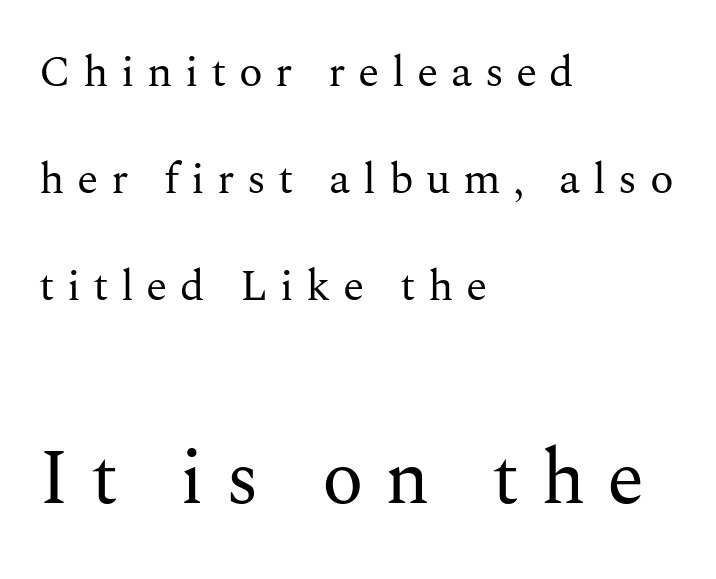
The tracking jumps out immediately: characters are airy and widely separated. The strokes carry an ordinary text weight at most. Typesetter's note — lower block bumped up in size, upper block left smaller. This is the regular roman posture of the typeface. Spacing verdict: proportional, widths tailored to each character.
